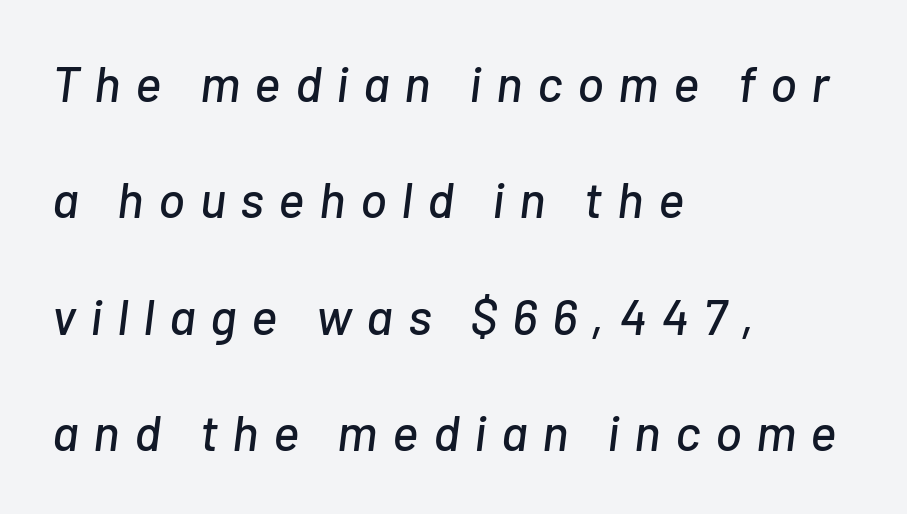
Summary of vertical rhythm: relaxed, with wide interline spacing. The horizontal fit of the characters is loose and conspicuously gappy. The letters advance in unequal steps, a hallmark of proportional type. The typesetter chose a ragged-right arrangement here. Letters rest on an invisible, unmarked baseline.
